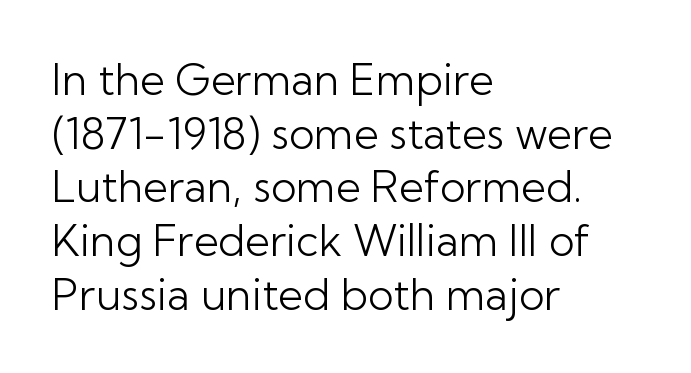
The image shows 43 px light sans-serif type, upright; set left-aligned, normal line spacing (1.25x), normal letter spacing, not underlined; low stroke contrast and a medium x-height.
